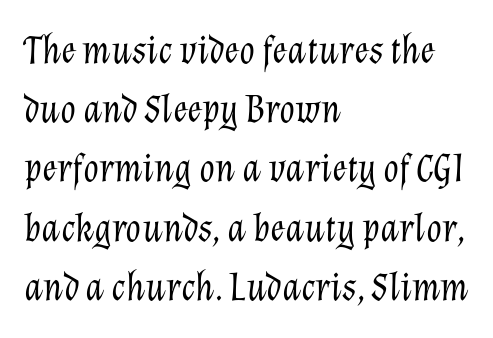
{"italic": "yes", "lean": "right", "slant_degrees": 12, "bold": "no", "weight": "light", "width": "normal", "stroke_contrast": "low", "x_height": "medium", "monospaced": "no", "underline": "no", "align": "left", "line_spacing": "normal", "line_spacing_ratio": 1.48, "letter_spacing": "normal", "letter_spacing_em": 0.0, "glyph_px": 40}
